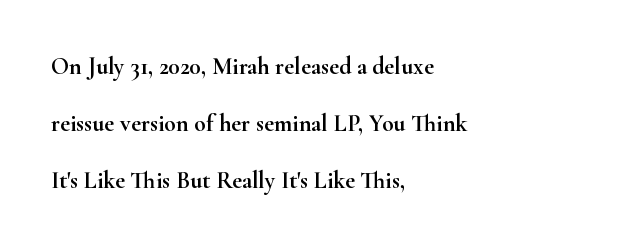
{"italic": "no", "underline": "no", "align": "left", "line_spacing": "loose", "line_spacing_ratio": 2.38, "letter_spacing": "normal", "letter_spacing_em": 0.0, "glyph_px": 24}
